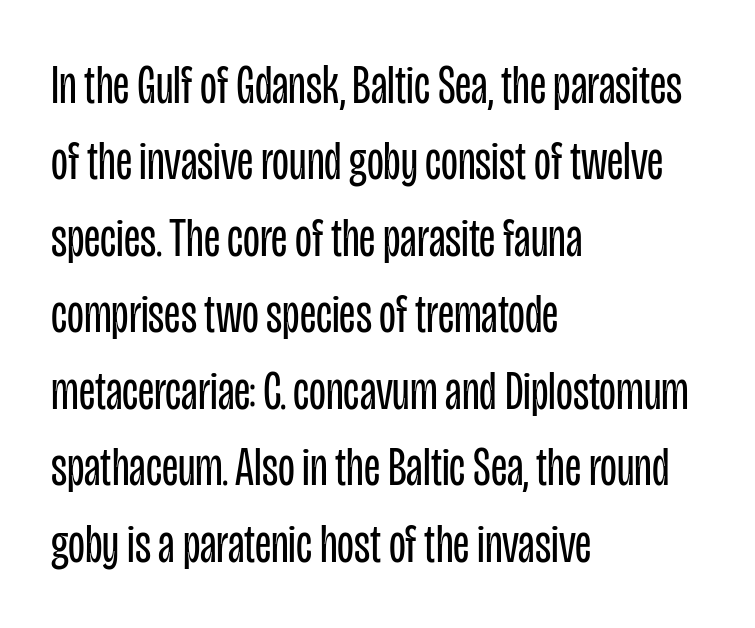
The image shows 55 px regular-weight, condensed sans-serif type, upright; set left-aligned, normal line spacing (1.39x), normal letter spacing, not underlined; low stroke contrast and a large x-height.
